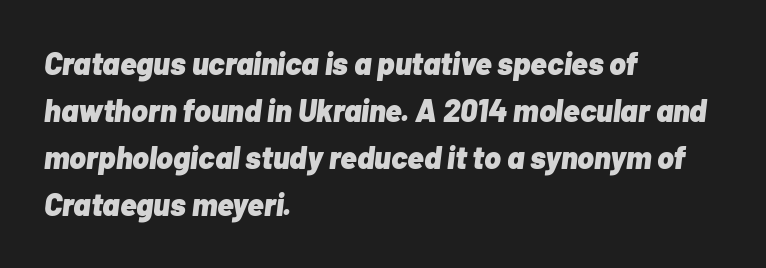
{"italic": "yes", "lean": "right", "slant_degrees": 7, "bold": "yes", "weight": "heavy", "width": "normal", "stroke_contrast": "low", "x_height": "medium", "monospaced": "no", "underline": "no", "align": "left", "line_spacing": "normal", "line_spacing_ratio": 1.52, "letter_spacing": "normal", "letter_spacing_em": 0.0, "glyph_px": 31}
